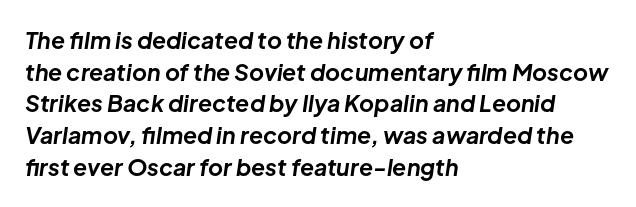
Normally led — the rows are evenly, conventionally spaced. The glyphs have the mass of a bold cut. Looking at the ascenders, they clearly lean. The lines are quadded left. Students, note that the glyphs here touch the page at normal intervals. Letters rest on an invisible, unmarked baseline.
